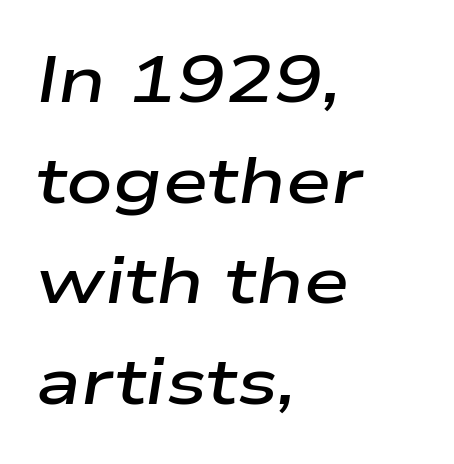
The image shows 65 px semibold, wide type, italic (leaning right); set left-aligned, normal line spacing (1.55x), normal letter spacing, not underlined; low stroke contrast and a medium x-height.
